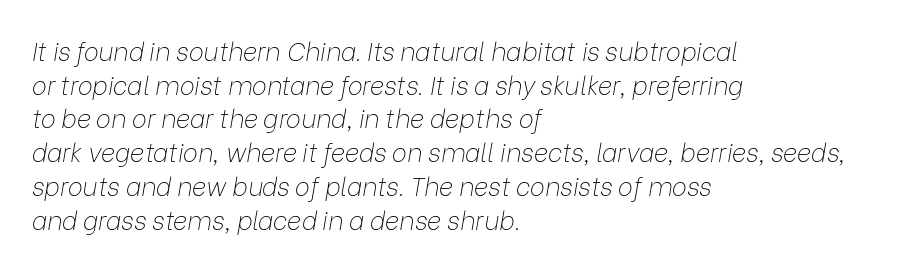
The image shows 25 px text type, italic (leaning right); set left-aligned, normal line spacing (1.35x), normal letter spacing, not underlined.
